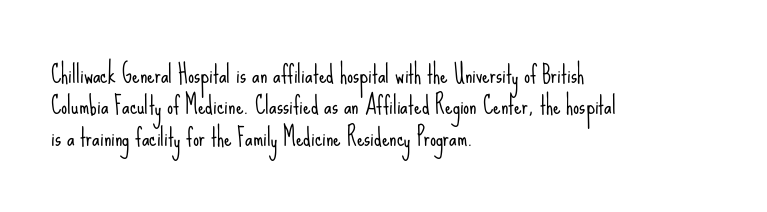
{"italic": "no", "bold": "no", "underline": "no", "align": "left", "line_spacing": "normal", "line_spacing_ratio": 1.31, "letter_spacing": "normal", "letter_spacing_em": 0.0, "glyph_px": 24}
